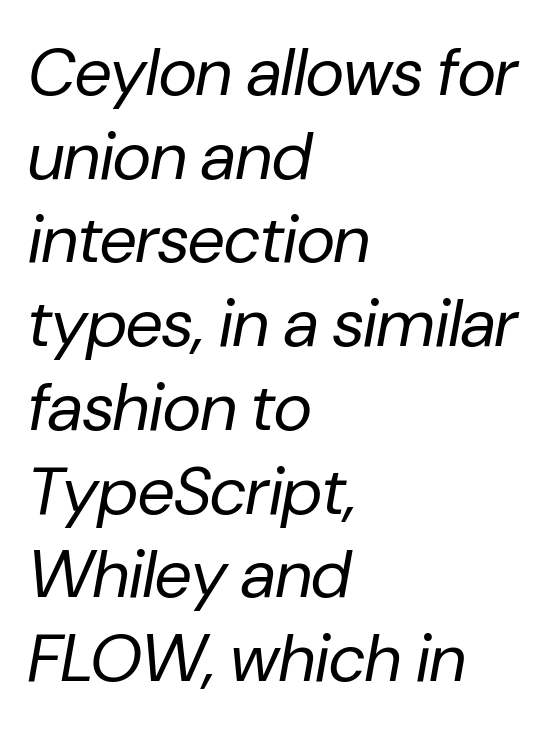
Q: Is the text bold? A: No.
Q: Is the text italic (slanted)? A: Yes, it leans right by about 10 degrees.
Q: Is the text underlined? A: No.
Q: How is the paragraph aligned? A: Left-aligned.
Q: Is the spacing between letters normal or unusually wide? A: Normal.
Q: Is the spacing between lines tight, normal or loose? A: Normal.
Q: Width (condensed, normal, or wide)? A: Normal.
Q: Stroke contrast? A: Low.
Q: x-height? A: Medium.
Q: Monospaced? A: No.
